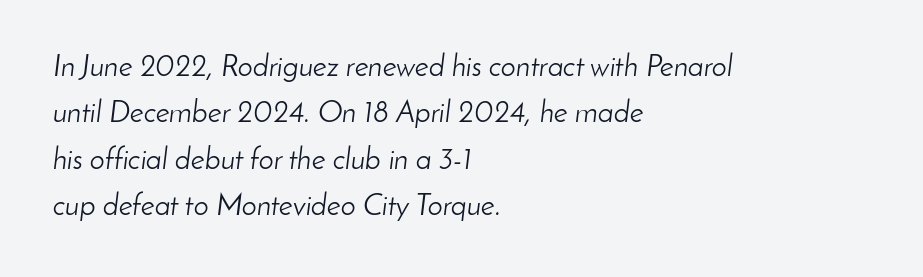
The typesetter chose a ragged-right arrangement here. Characters follow at the spacing the type designer built in. Decoration check: the copy has no underline. Proportional: the letters do not fall into vertical columns. A typesetter would mark this as italic.
